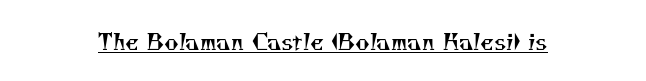
The passage shown is underscored from start to finish. Nobody touched the tracking dial on this one. No letter is thick-stroked: the sample isn't bold.
